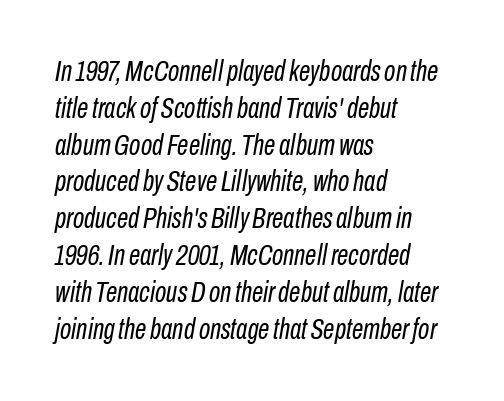
{"italic": "yes", "lean": "right", "slant_degrees": 10, "bold": "no", "weight": "regular", "width": "condensed", "stroke_contrast": "low", "x_height": "medium", "monospaced": "no", "underline": "no", "align": "left", "line_spacing": "normal", "line_spacing_ratio": 1.27, "letter_spacing": "normal", "letter_spacing_em": 0.0, "glyph_px": 29}
